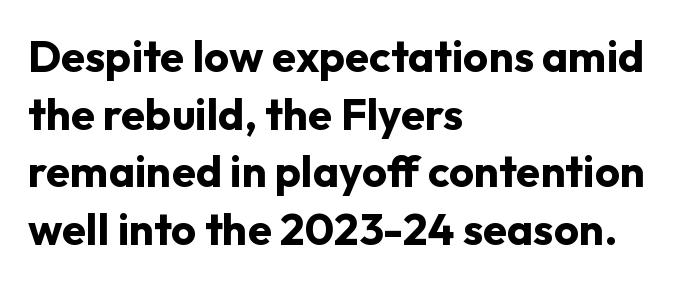
{"serif": "no", "italic": "no", "bold": "yes", "weight": "bold", "width": "normal", "stroke_contrast": "low", "x_height": "medium", "monospaced": "no", "underline": "no", "align": "left", "line_spacing": "normal", "line_spacing_ratio": 1.31, "letter_spacing": "normal", "letter_spacing_em": 0.0, "glyph_px": 44}
